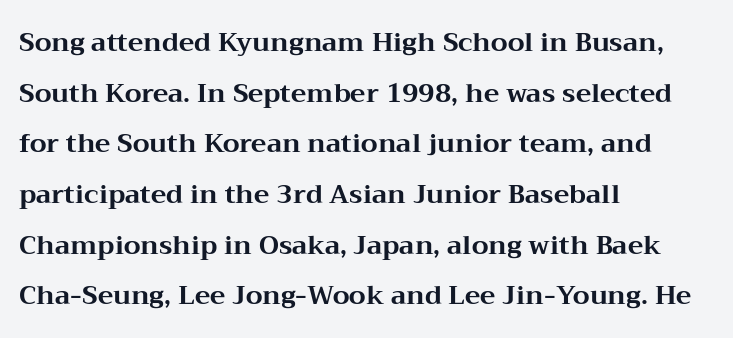
Loosely led — the rows are spread out. Stroke thickness is high; the sample reads as a true bold. The space directly below the letters is spotless. A typesetter would call this zero additional tracking. The lettering holds an erect, upright posture throughout. The ragged edge is on the right, which tells us the setting is flush left.
